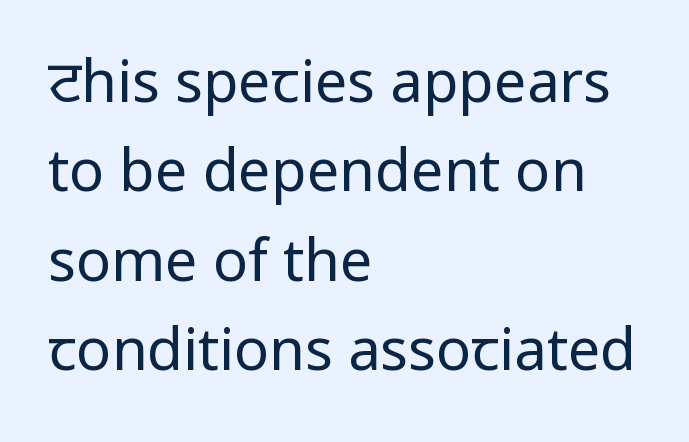
Q: Is the text bold? A: No.
Q: Is the text italic (slanted)? A: No, it is upright.
Q: Is the typeface a serif or a sans-serif typeface? A: Sans-serif.
Q: Is the text underlined? A: No.
Q: How is the paragraph aligned? A: Left-aligned.
Q: Is the spacing between letters normal or unusually wide? A: Normal.
Q: Is the spacing between lines tight, normal or loose? A: Normal.
Q: Width (condensed, normal, or wide)? A: Normal.
Q: Stroke contrast? A: Low.
Q: x-height? A: Medium.
Q: Monospaced? A: No.
